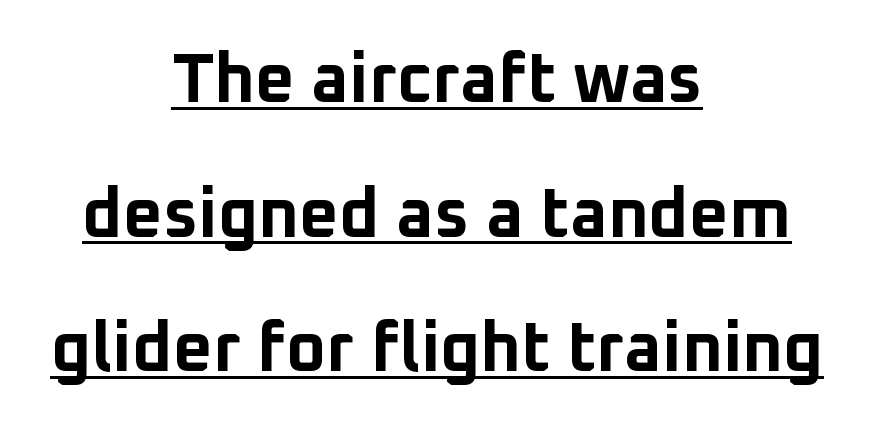
Regarding leading, the lines here are spaced well apart. This is roman type, the default non-slanted kind. Heavy, bold letterforms. Words appear dense and cohesive because spacing is normal. The passage shown is typed in a proportional face where columns would drift. Grotesque or geometric, the face here clearly has no serifs.
